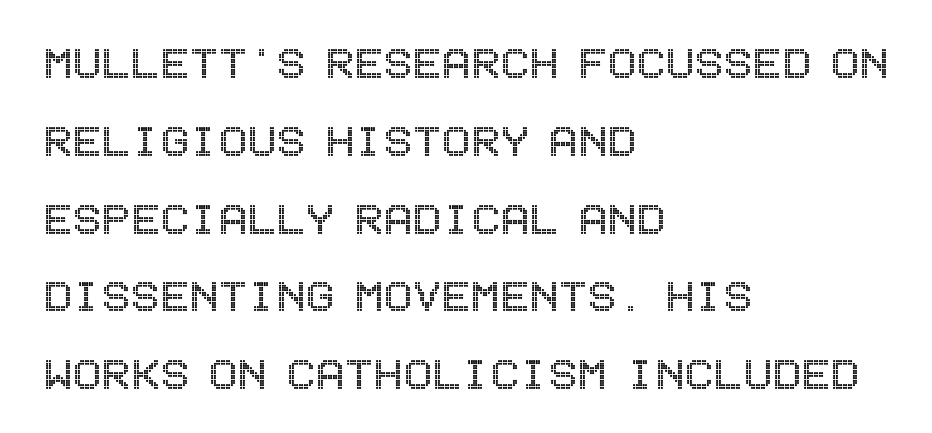
The paragraph has a hard left edge and a soft right edge. In terms of leading, this rendering sits right in the middle. Beneath every word, the page is bare. A typesetter would call this zero additional tracking.
